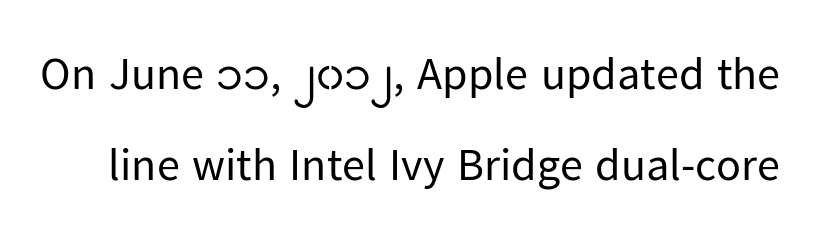
Q: Is the text bold? A: No.
Q: Is the text italic (slanted)? A: No, it is upright.
Q: Is the typeface a serif or a sans-serif typeface? A: Sans-serif.
Q: Is the text underlined? A: No.
Q: Is the spacing between letters normal or unusually wide? A: Normal.
Q: Is the spacing between lines tight, normal or loose? A: Loose.
Q: Width (condensed, normal, or wide)? A: Normal.
Q: Stroke contrast? A: Low.
Q: x-height? A: Medium.
Q: Monospaced? A: No.
